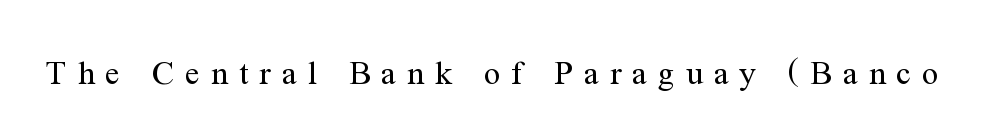
Characters remain perfectly vertical along every line. The designer went with a serif here, giving each stem small feet. This sample has the flowing, uneven cadence of proportional lettering. The passage shown has open, widely tracked lettering throughout. The foot of each line stays bare and open. The weight would be labelled regular, book, light, or lighter still.
